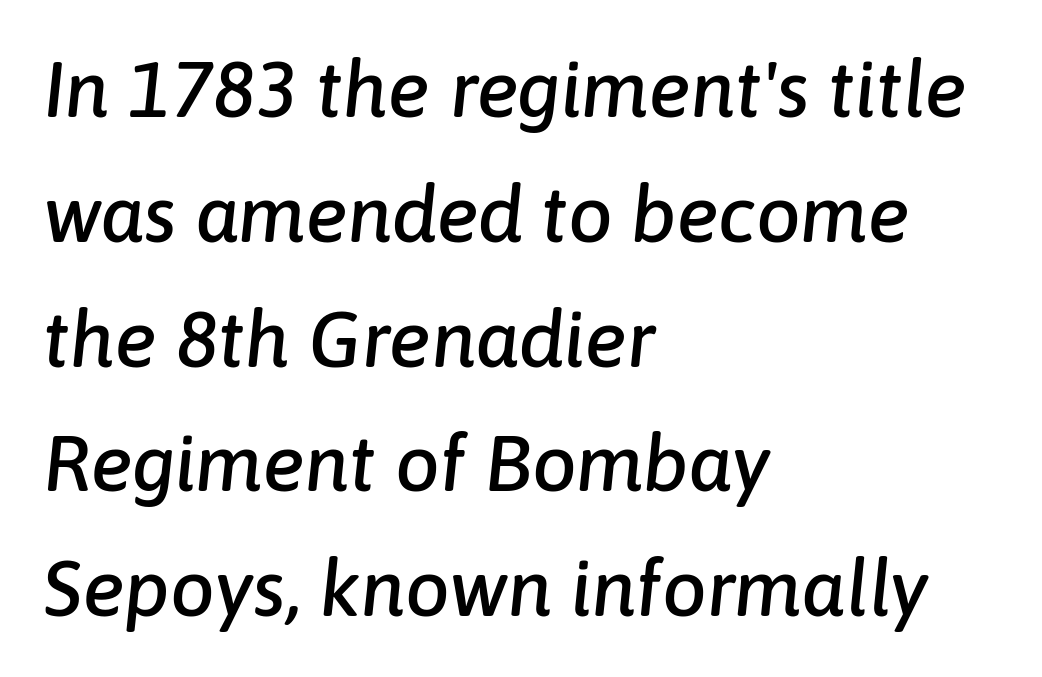
Q: Is the text italic (slanted)? A: Yes, it leans right by about 6 degrees.
Q: Is the text underlined? A: No.
Q: How is the paragraph aligned? A: Left-aligned.
Q: Is the spacing between letters normal or unusually wide? A: Normal.
Q: Is the spacing between lines tight, normal or loose? A: Normal.
Q: Width (condensed, normal, or wide)? A: Normal.
Q: Stroke contrast? A: Low.
Q: x-height? A: Medium.
Q: Monospaced? A: No.
